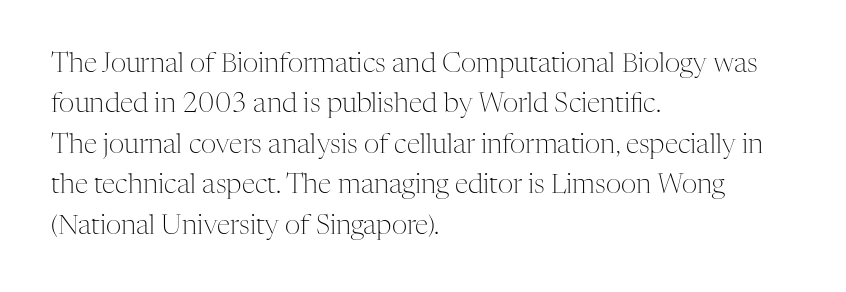
Q: Is the text bold? A: No.
Q: Is the text italic (slanted)? A: No, it is upright.
Q: Is the text underlined? A: No.
Q: How is the paragraph aligned? A: Left-aligned.
Q: Is the spacing between letters normal or unusually wide? A: Normal.
Q: Is the spacing between lines tight, normal or loose? A: Normal.
